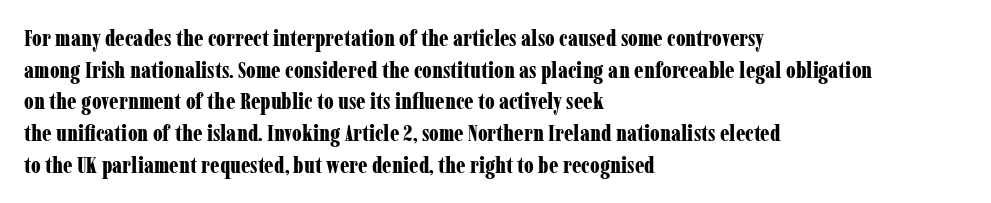
Q: Is the text bold? A: Yes.
Q: Is the text italic (slanted)? A: No, it is upright.
Q: Is the text underlined? A: No.
Q: How is the paragraph aligned? A: Left-aligned.
Q: Is the spacing between letters normal or unusually wide? A: Normal.
Q: Is the spacing between lines tight, normal or loose? A: Normal.
